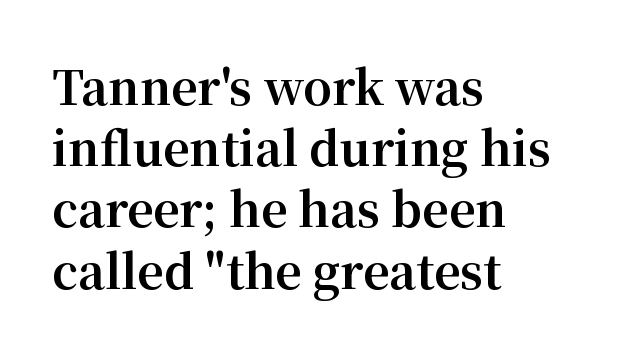
{"serif": "yes", "italic": "no", "bold": "yes", "weight": "bold", "width": "normal", "stroke_contrast": "medium", "x_height": "medium", "monospaced": "no", "underline": "no", "align": "left", "line_spacing": "normal", "line_spacing_ratio": 1.33, "letter_spacing": "normal", "letter_spacing_em": 0.0, "glyph_px": 46}
